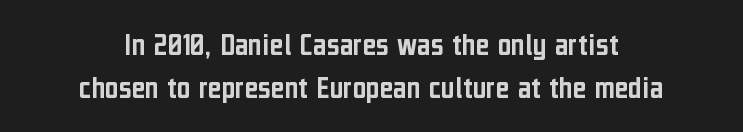
Q: Is the text italic (slanted)? A: No, it is upright.
Q: Is the typeface a serif or a sans-serif typeface? A: Sans-serif.
Q: Is the text underlined? A: No.
Q: How is the paragraph aligned? A: Centered.
Q: Is the spacing between letters normal or unusually wide? A: Normal.
Q: Is the spacing between lines tight, normal or loose? A: Normal.
Q: Width (condensed, normal, or wide)? A: Condensed.
Q: Stroke contrast? A: Low.
Q: x-height? A: Medium.
Q: Monospaced? A: No.
